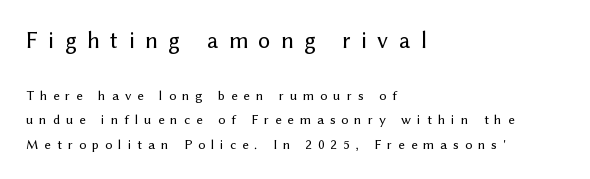
The image shows 24 px text type, upright; set left-aligned, line spacing 1.74x, unusually wide letter spacing (+0.43 em), not underlined; the first (top) block is 1.71x larger.
